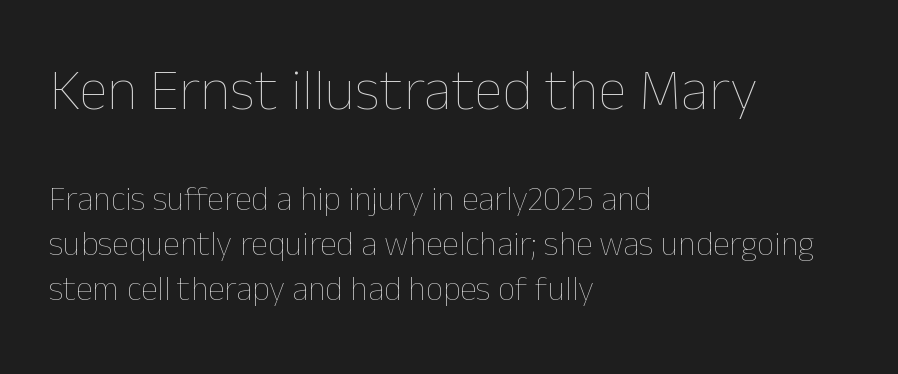
{"italic": "no", "bold": "no", "weight": "thin", "width": "normal", "stroke_contrast": "low", "x_height": "medium", "monospaced": "no", "underline": "no", "align": "left", "line_spacing": "normal", "line_spacing_ratio": 1.33, "letter_spacing": "normal", "letter_spacing_em": 0.0, "larger_block": "first", "size_ratio": 1.74, "glyph_px": 59}
